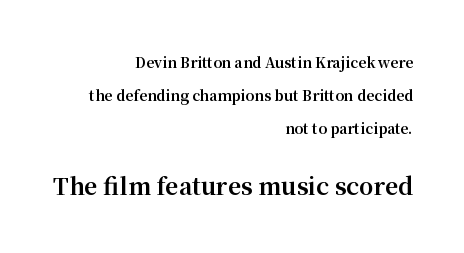
Q: Is the text bold? A: Yes.
Q: Is the text italic (slanted)? A: No, it is upright.
Q: Is the text underlined? A: No.
Q: How is the paragraph aligned? A: Right-aligned.
Q: Is the spacing between letters normal or unusually wide? A: Normal.
Q: Is the spacing between lines tight, normal or loose? A: Loose.
Q: Which block of text is set in a larger size, the first (top) or the second (bottom)? A: The second (bottom) one.
